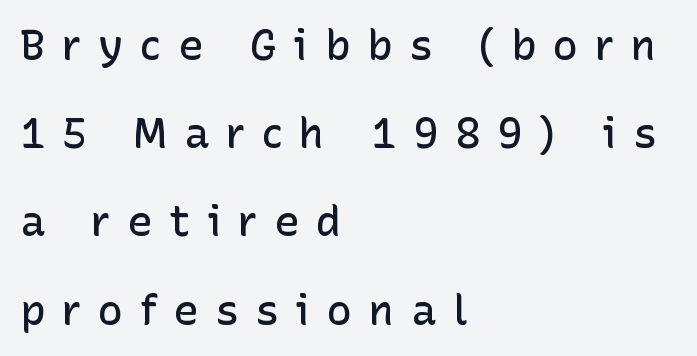
Q: Is the text bold? A: Semi-bold.
Q: Is the text italic (slanted)? A: No, it is upright.
Q: Is the typeface a serif or a sans-serif typeface? A: Sans-serif.
Q: Is the text underlined? A: No.
Q: How is the paragraph aligned? A: Left-aligned.
Q: Is the spacing between letters normal or unusually wide? A: Unusually wide.
Q: Is the spacing between lines tight, normal or loose? A: Loose.
Q: Width (condensed, normal, or wide)? A: Normal.
Q: Stroke contrast? A: Low.
Q: x-height? A: Medium.
Q: Monospaced? A: No.
